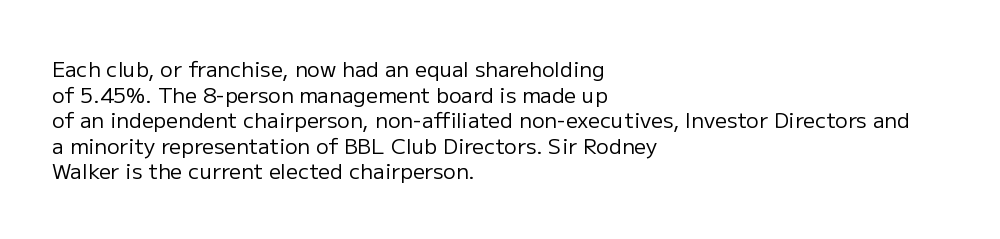
The image shows 21 px text type, upright; set left-aligned, line spacing 1.22x, normal letter spacing, not underlined.
